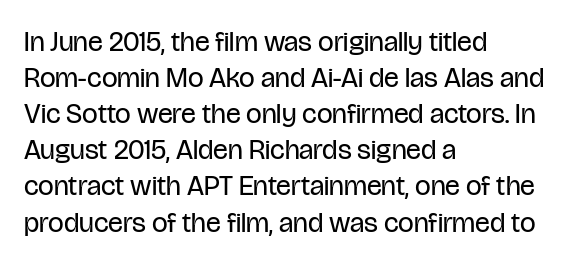
The image shows 28 px regular-weight, condensed sans-serif type, upright; set left-aligned, normal line spacing (1.29x), normal letter spacing, not underlined; low stroke contrast and a large x-height.
